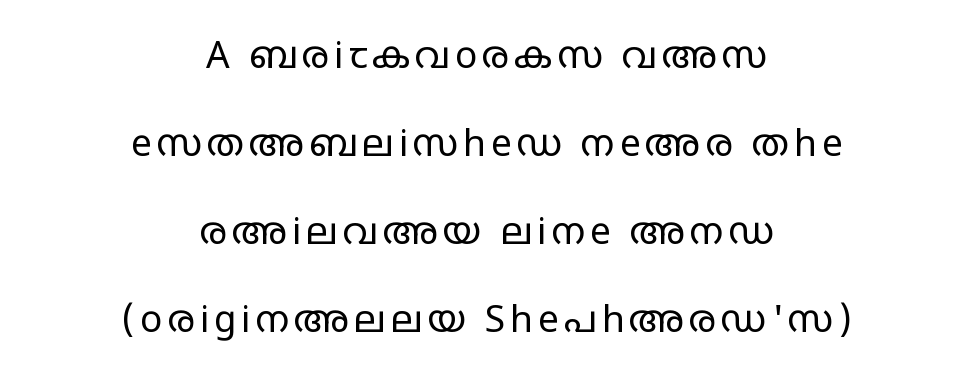
Q: Is the text bold? A: No.
Q: Is the text italic (slanted)? A: No, it is upright.
Q: Is the typeface a serif or a sans-serif typeface? A: Sans-serif.
Q: Is the text underlined? A: No.
Q: How is the paragraph aligned? A: Centered.
Q: Is the spacing between lines tight, normal or loose? A: Loose.
Q: Width (condensed, normal, or wide)? A: Wide.
Q: Stroke contrast? A: Low.
Q: x-height? A: Large.
Q: Monospaced? A: No.
